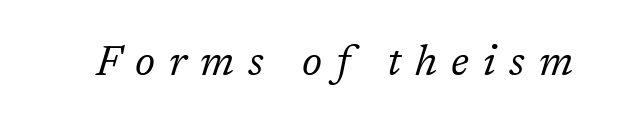
{"serif": "yes", "italic": "yes", "lean": "right", "slant_degrees": 17, "bold": "no", "weight": "regular", "width": "normal", "stroke_contrast": "low", "x_height": "medium", "monospaced": "no", "underline": "no", "letter_spacing": "wide", "letter_spacing_em": 0.33, "glyph_px": 42}
